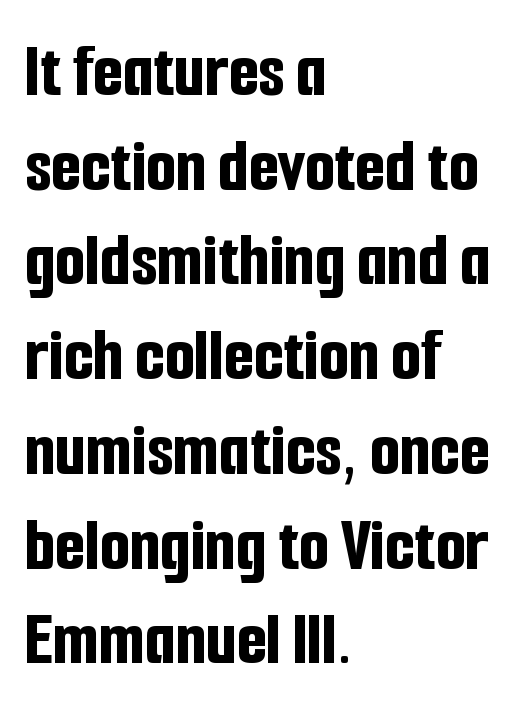
{"serif": "no", "italic": "no", "bold": "yes", "weight": "bold", "width": "condensed", "stroke_contrast": "low", "x_height": "medium", "monospaced": "no", "underline": "no", "align": "left", "line_spacing_ratio": 1.23, "letter_spacing": "normal", "letter_spacing_em": 0.0, "glyph_px": 77}
